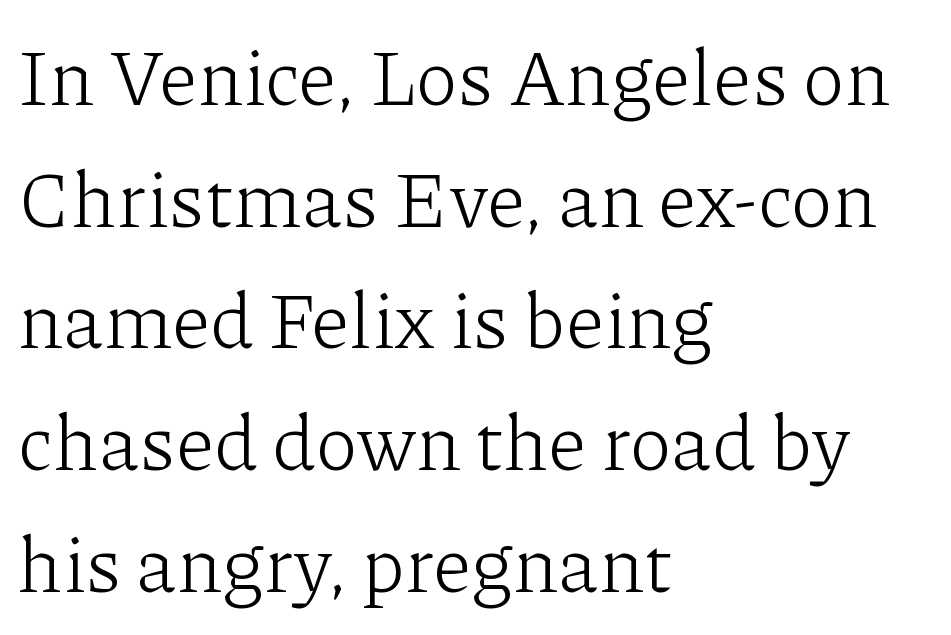
Stem width sits at or under what a default text font uses. Does the leading feel generous? No, just average. Posture: straight, roman, zero tilt. The zone under the glyphs is completely vacant.
